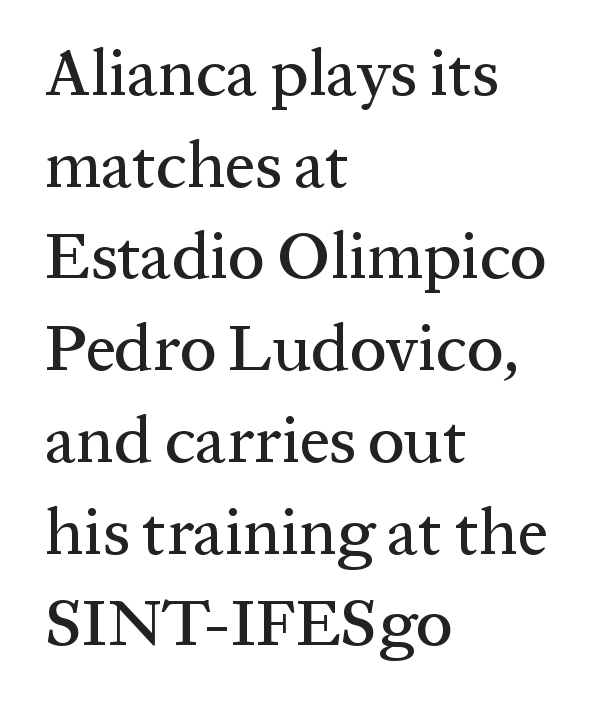
{"serif": "yes", "italic": "no", "width": "normal", "stroke_contrast": "medium", "x_height": "medium", "monospaced": "no", "underline": "no", "align": "left", "line_spacing": "normal", "line_spacing_ratio": 1.39, "letter_spacing": "normal", "letter_spacing_em": 0.0, "glyph_px": 66}
